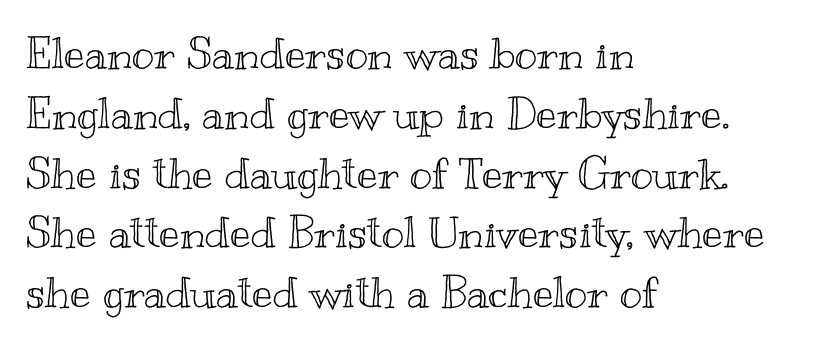
{"italic": "no", "width": "wide", "x_height": "small", "monospaced": "no", "underline": "no", "align": "left", "line_spacing": "normal", "line_spacing_ratio": 1.39, "letter_spacing": "normal", "letter_spacing_em": 0.0, "glyph_px": 43}
